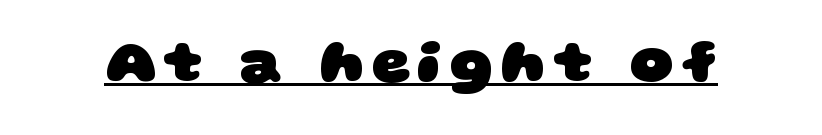
Is there an underline? Yes — a line sits under the letters. A sans-serif font was chosen for this passage. The passage shown is typed in a proportional face where columns would drift. The letters are bold, with thick, heavy strokes.
